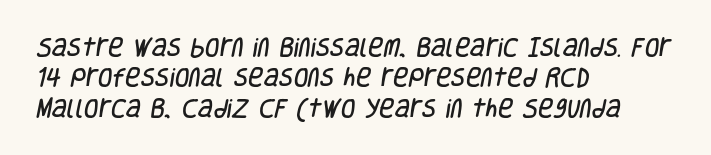
{"underline": "no", "align": "left", "line_spacing": "normal", "line_spacing_ratio": 1.45, "letter_spacing": "normal", "letter_spacing_em": 0.0, "glyph_px": 21}
